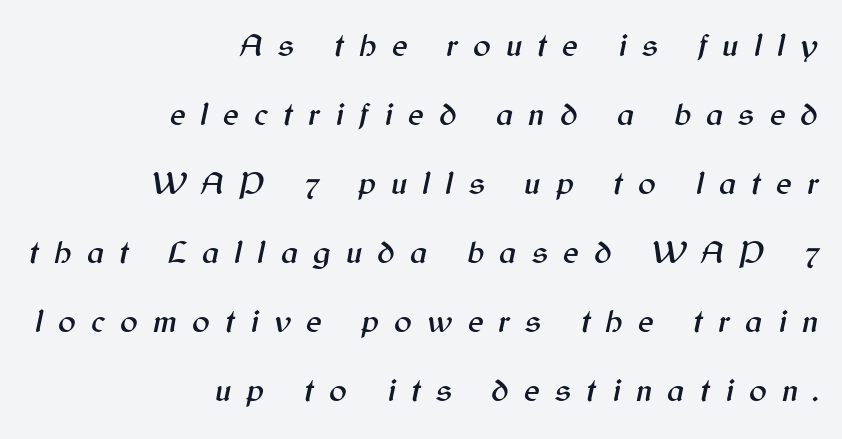
The image shows 33 px text type, italic (leaning right); set right-aligned, loose line spacing (2.09x), unusually wide letter spacing (+0.46 em), not underlined; medium stroke contrast and a medium x-height.
